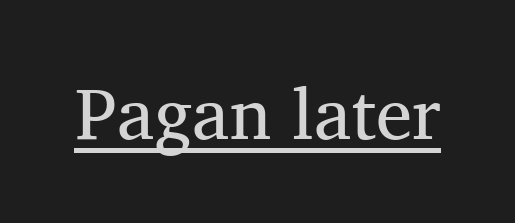
The type is set solid horizontally, with unmodified tracking. The letters carry serifs — small finishing strokes at the ends of their stems. The rendered words wear a rule along their underside. Every stem runs plumb, perpendicular to the baseline. Here the designer chose a conventional face with non-uniform glyph widths. This reads as an unemphasized weight, regular at the heaviest.
